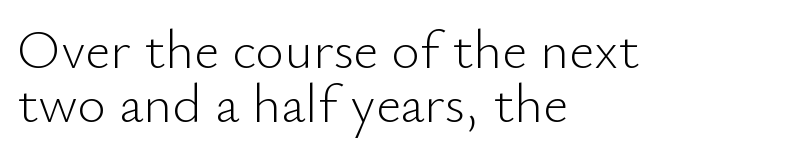
Q: Is the text bold? A: No.
Q: Is the text italic (slanted)? A: No, it is upright.
Q: Is the typeface a serif or a sans-serif typeface? A: Sans-serif.
Q: Is the text underlined? A: No.
Q: How is the paragraph aligned? A: Left-aligned.
Q: Is the spacing between letters normal or unusually wide? A: Normal.
Q: Is the spacing between lines tight, normal or loose? A: Tight.
Q: Width (condensed, normal, or wide)? A: Normal.
Q: Stroke contrast? A: Low.
Q: x-height? A: Small.
Q: Monospaced? A: No.
